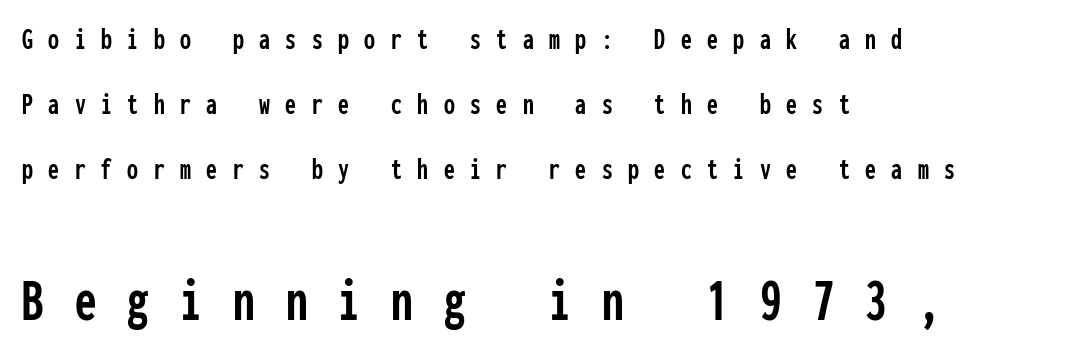
{"serif": "no", "italic": "no", "width": "condensed", "stroke_contrast": "low", "x_height": "medium", "monospaced": "yes", "underline": "no", "align": "left", "line_spacing": "loose", "line_spacing_ratio": 2.09, "letter_spacing": "wide", "letter_spacing_em": 0.5, "larger_block": "second", "size_ratio": 2.0, "glyph_px": 62}
